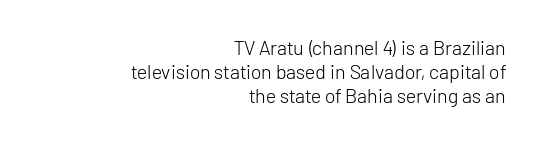
Check under the words: just untouched page. The typesetting does not lean heavy: it is not bold. The lettering stays uniformly vertical, giving the passage a roman look. All the whitespace from short lines collects on the left. How are the letters spaced? Ordinarily, with no added tracking.
